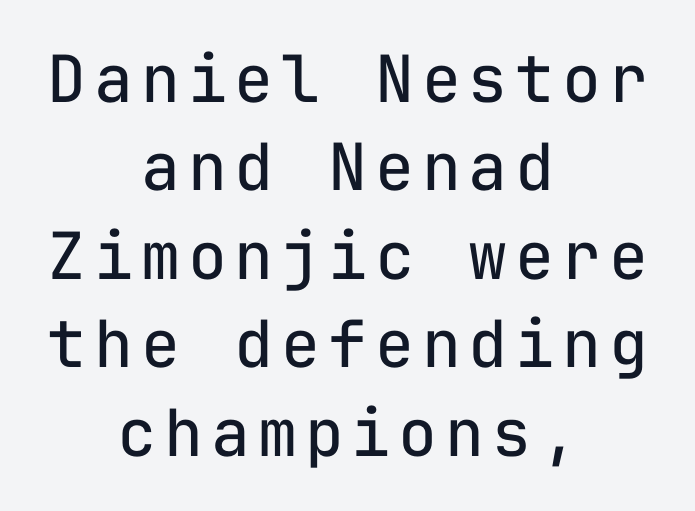
{"serif": "no", "italic": "no", "bold": "no", "weight": "regular", "width": "normal", "stroke_contrast": "low", "x_height": "medium", "monospaced": "yes", "underline": "no", "align": "center", "line_spacing": "normal", "line_spacing_ratio": 1.36, "glyph_px": 65}
